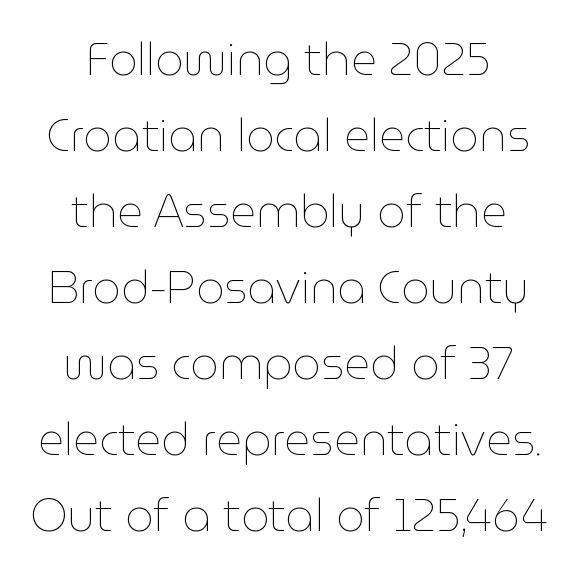
The image shows 45 px thin type, upright; set centered, normal line spacing (1.69x), normal letter spacing, not underlined; low stroke contrast and a medium x-height.
